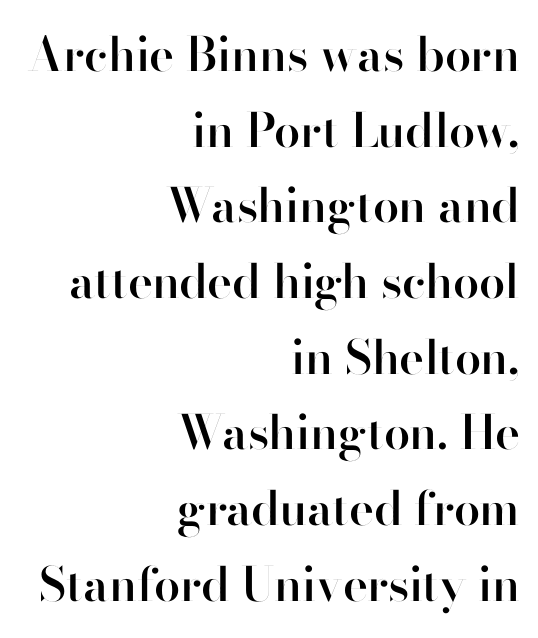
Check the space under the baseline: it is left empty. Reading down the column, the eye jumps a familiar distance to each next line. The paragraph has a hard right edge and a soft left edge. To sum up the face: it is a sans, with no serifs.
